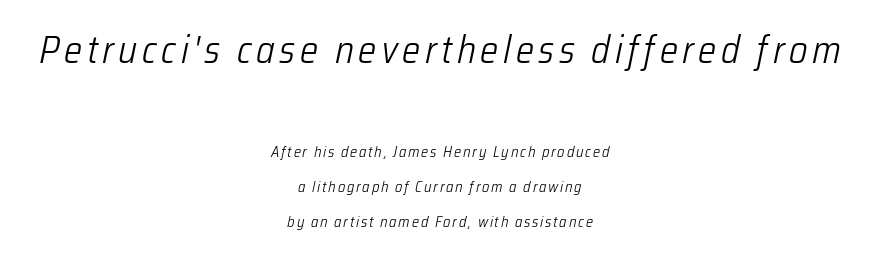
{"italic": "yes", "lean": "right", "slant_degrees": 12, "bold": "no", "weight": "light", "width": "condensed", "stroke_contrast": "low", "x_height": "medium", "monospaced": "no", "underline": "no", "align": "center", "line_spacing": "loose", "line_spacing_ratio": 2.35, "larger_block": "first", "size_ratio": 2.53, "glyph_px": 38}
